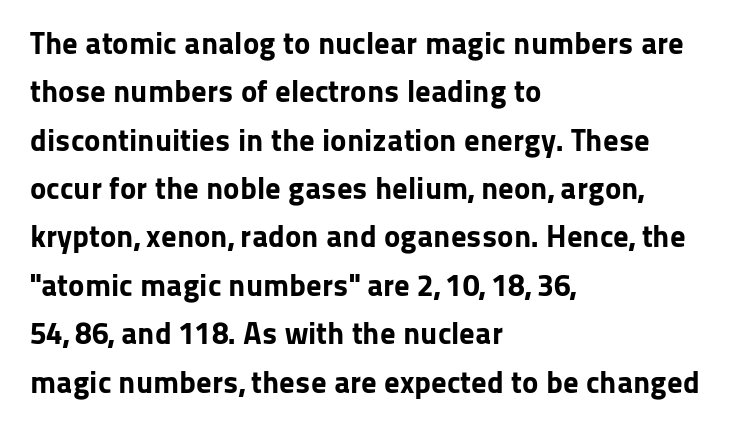
The image shows 31 px bold sans-serif type, upright; set left-aligned, normal line spacing (1.56x), normal letter spacing, not underlined; low stroke contrast and a medium x-height.
